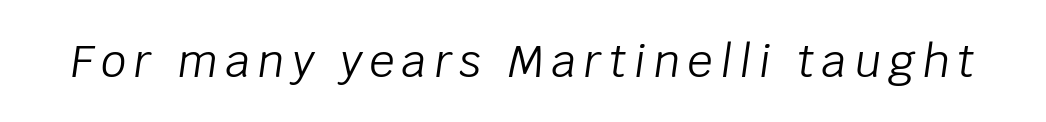
Q: Is the text bold? A: No.
Q: Is the text italic (slanted)? A: Yes, it leans right by about 8 degrees.
Q: Is the text underlined? A: No.
Q: Width (condensed, normal, or wide)? A: Normal.
Q: Stroke contrast? A: Low.
Q: x-height? A: Large.
Q: Monospaced? A: No.
